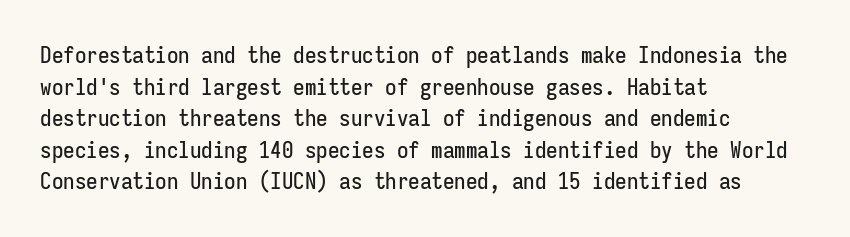
{"italic": "no", "underline": "no", "align": "left", "line_spacing": "normal", "line_spacing_ratio": 1.37, "letter_spacing": "normal", "letter_spacing_em": 0.0, "glyph_px": 23}
